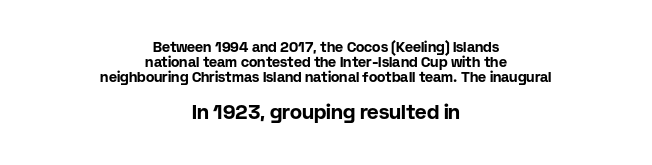
Any mark beneath the type? The region is blank. Standard letterfit; no display-style spreading of the glyphs. Every row of glyphs is offset so its center matches the block's center. In this sample the second text group is rendered at the bigger scale.
